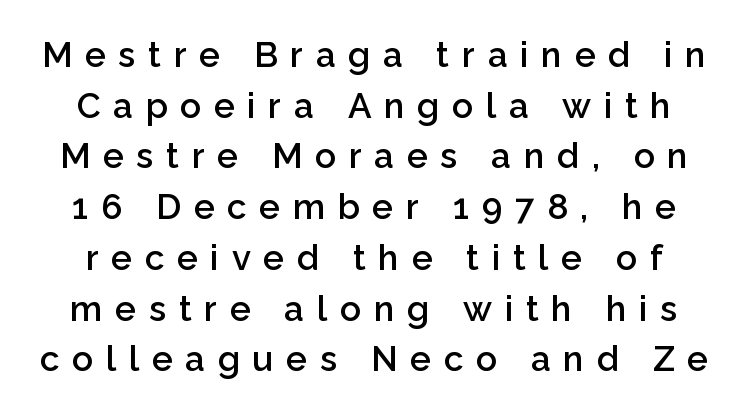
The image shows 35 px semibold sans-serif type, upright; set normal line spacing (1.45x), unusually wide letter spacing (+0.36 em), not underlined; low stroke contrast and a medium x-height.
